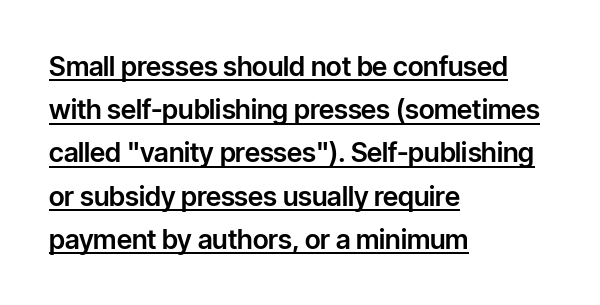
{"italic": "no", "underline": "yes", "align": "left", "line_spacing": "normal", "line_spacing_ratio": 1.6, "letter_spacing": "normal", "letter_spacing_em": 0.0, "glyph_px": 27}
